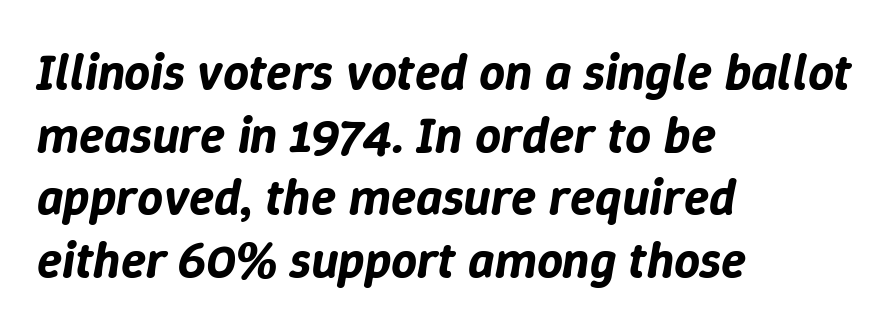
Q: Is the text italic (slanted)? A: Yes, it leans right by about 9 degrees.
Q: Is the text underlined? A: No.
Q: How is the paragraph aligned? A: Left-aligned.
Q: Is the spacing between letters normal or unusually wide? A: Normal.
Q: Width (condensed, normal, or wide)? A: Normal.
Q: Stroke contrast? A: Low.
Q: x-height? A: Medium.
Q: Monospaced? A: No.
